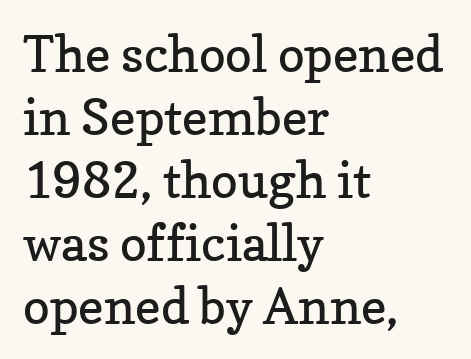
Q: Is the text bold? A: No.
Q: Is the text italic (slanted)? A: No, it is upright.
Q: Is the typeface a serif or a sans-serif typeface? A: Serif.
Q: Is the text underlined? A: No.
Q: How is the paragraph aligned? A: Left-aligned.
Q: Is the spacing between letters normal or unusually wide? A: Normal.
Q: Is the spacing between lines tight, normal or loose? A: Normal.
Q: Width (condensed, normal, or wide)? A: Normal.
Q: Stroke contrast? A: Low.
Q: x-height? A: Medium.
Q: Monospaced? A: No.
